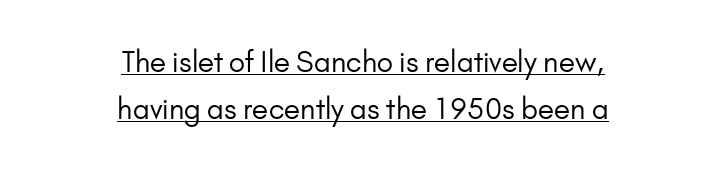
The image shows 28 px regular-weight sans-serif type, upright; set centered, normal line spacing (1.69x), normal letter spacing, underlined; low stroke contrast and a small x-height.
